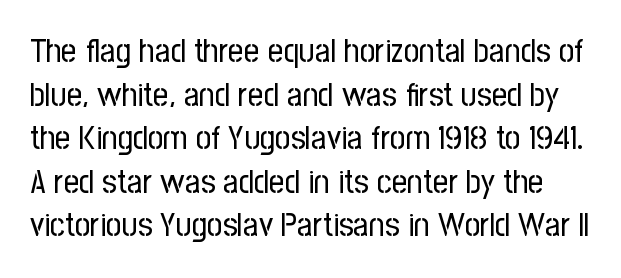
{"serif": "no", "italic": "no", "bold": "no", "weight": "regular", "width": "condensed", "stroke_contrast": "low", "x_height": "medium", "monospaced": "no", "underline": "no", "line_spacing": "normal", "line_spacing_ratio": 1.28, "letter_spacing": "normal", "letter_spacing_em": 0.0, "glyph_px": 34}
